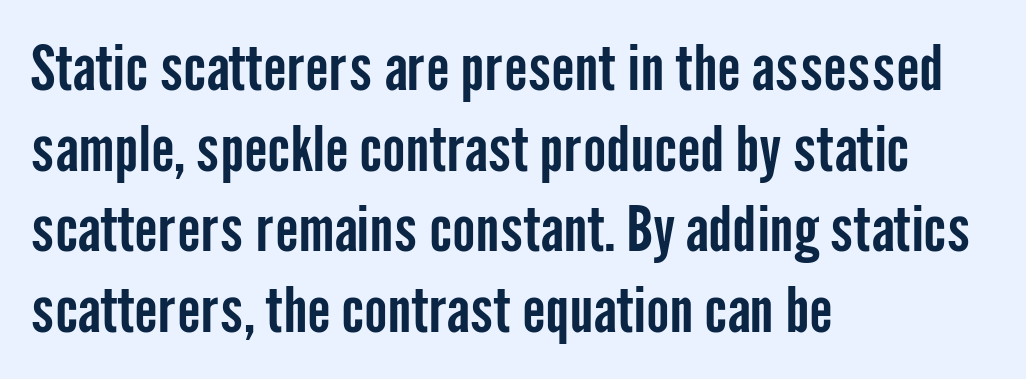
The image shows 62 px condensed sans-serif type, upright; set left-aligned, normal line spacing (1.3x), normal letter spacing, not underlined; low stroke contrast and a medium x-height.
